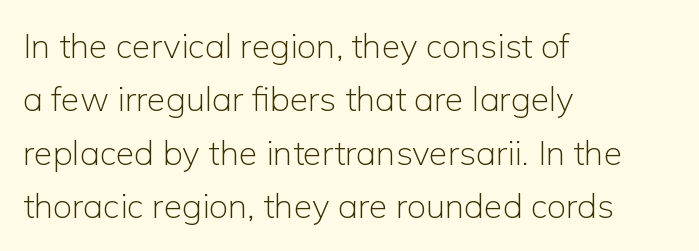
A typesetter would call this proportional, since set widths differ per character. Caption: standard tracking, unaltered. Reading down the column, the eye jumps a familiar distance to each next line. Notice how the stems are strictly vertical — no italics here.
